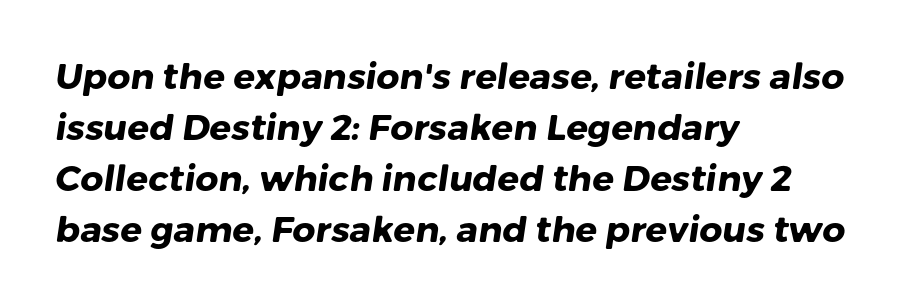
Q: Is the text bold? A: Yes.
Q: Is the typeface a serif or a sans-serif typeface? A: Sans-serif.
Q: Is the text underlined? A: No.
Q: How is the paragraph aligned? A: Left-aligned.
Q: Is the spacing between letters normal or unusually wide? A: Normal.
Q: Is the spacing between lines tight, normal or loose? A: Normal.
Q: Width (condensed, normal, or wide)? A: Normal.
Q: Stroke contrast? A: Low.
Q: x-height? A: Medium.
Q: Monospaced? A: No.
